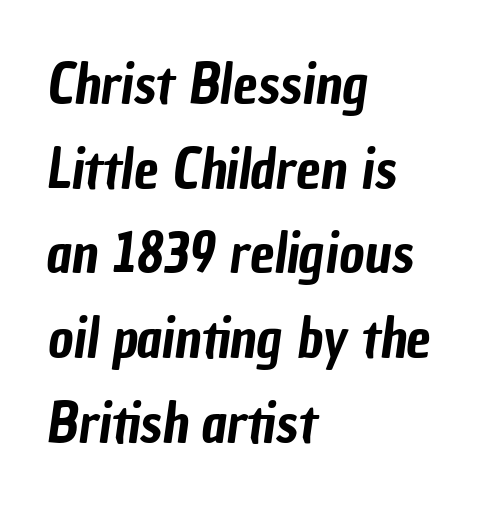
Typographically, this falls in the sans-serif category. In CSS terms this would be text-align: left. Rule under the text: the space is simply empty. Summary of vertical rhythm: regular, with standard interline spacing. Note the varied advance widths — an 'i' is clearly narrower than an 'm'.
